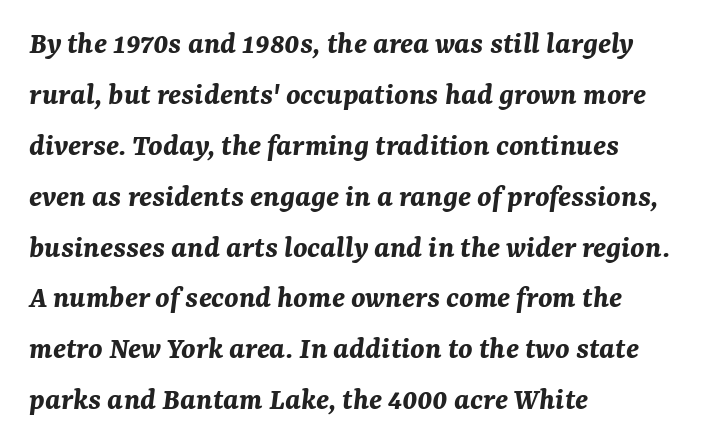
Horizontal alignment here is leftward, the default for most running prose. When letters slant like this, we call the style italic. Do the characters align in a grid? No, the font is proportional. The face used here has the dense, thick strokes of a bold.
